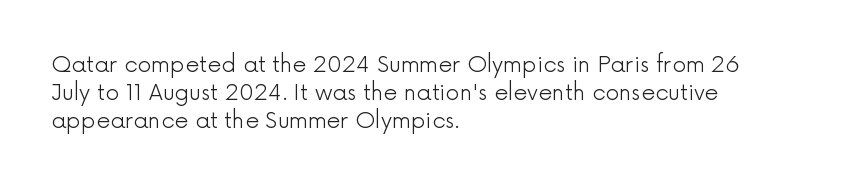
{"italic": "no", "bold": "no", "underline": "no", "align": "left", "line_spacing": "normal", "line_spacing_ratio": 1.27, "letter_spacing": "normal", "letter_spacing_em": 0.0, "glyph_px": 22}
